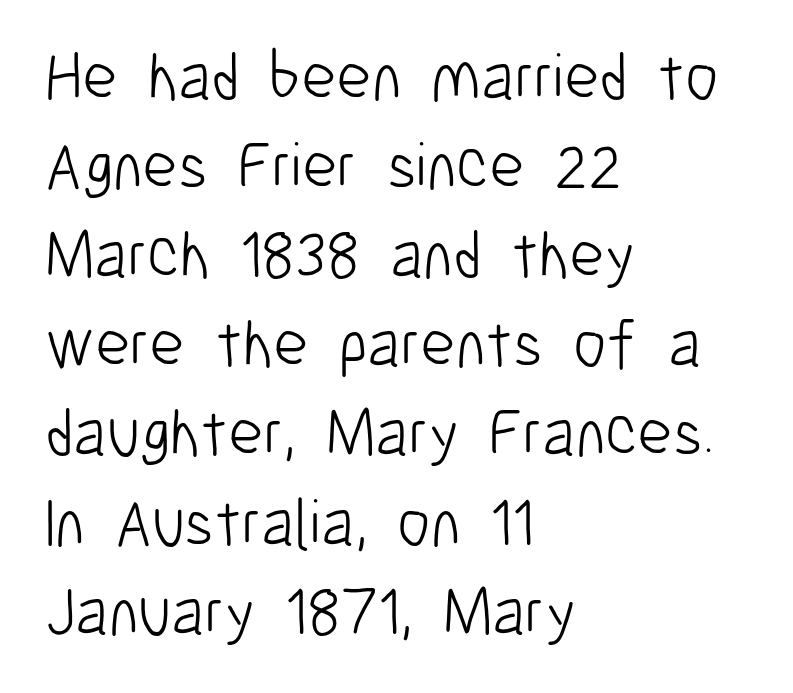
{"serif": "no", "italic": "no", "bold": "no", "weight": "light", "width": "condensed", "stroke_contrast": "low", "x_height": "medium", "monospaced": "no", "underline": "no", "align": "left", "line_spacing": "normal", "line_spacing_ratio": 1.33, "letter_spacing": "normal", "letter_spacing_em": 0.0, "glyph_px": 67}
